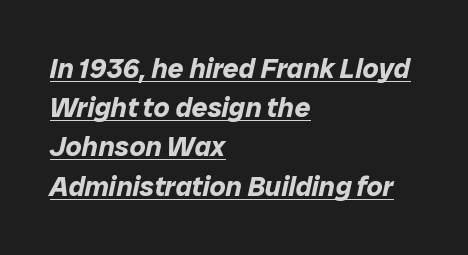
Whoever set this chose a conventional vertical rhythm. Summary of weight: heavy, a full bold. Standard letterfit; no display-style spreading of the glyphs. Tall strokes in this sample are angled rather than plumb. The typesetter has applied underlining to the passage shown.
